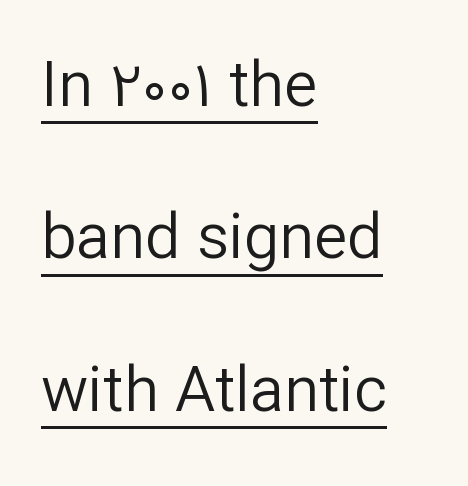
The image shows 63 px regular-weight sans-serif type, upright; set left-aligned, loose line spacing (2.42x), normal letter spacing, underlined; low stroke contrast and a medium x-height.
